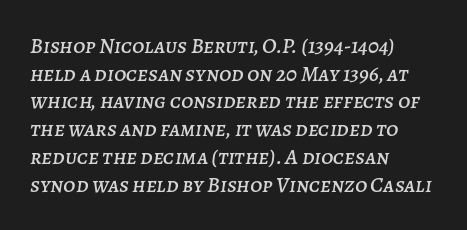
The image shows 22 px text type, italic (leaning right); set left-aligned, normal line spacing (1.26x), normal letter spacing, not underlined.
